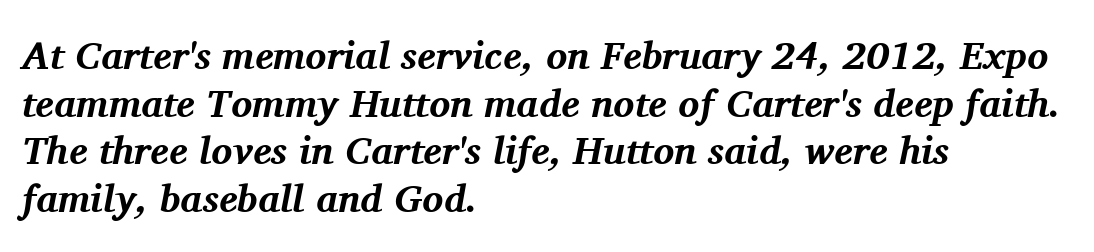
The image shows 39 px bold serif type, italic (leaning right); set left-aligned, line spacing 1.22x, normal letter spacing, not underlined; medium stroke contrast and a medium x-height.
